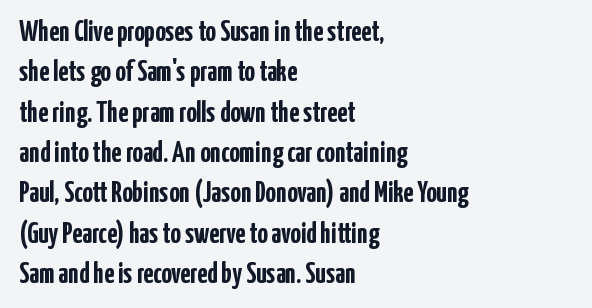
Q: Is the text bold? A: Yes.
Q: Is the text italic (slanted)? A: No, it is upright.
Q: Is the typeface a serif or a sans-serif typeface? A: Sans-serif.
Q: Is the text underlined? A: No.
Q: How is the paragraph aligned? A: Left-aligned.
Q: Is the spacing between letters normal or unusually wide? A: Normal.
Q: Is the spacing between lines tight, normal or loose? A: Normal.
Q: Width (condensed, normal, or wide)? A: Condensed.
Q: Stroke contrast? A: Low.
Q: x-height? A: Medium.
Q: Monospaced? A: No.
